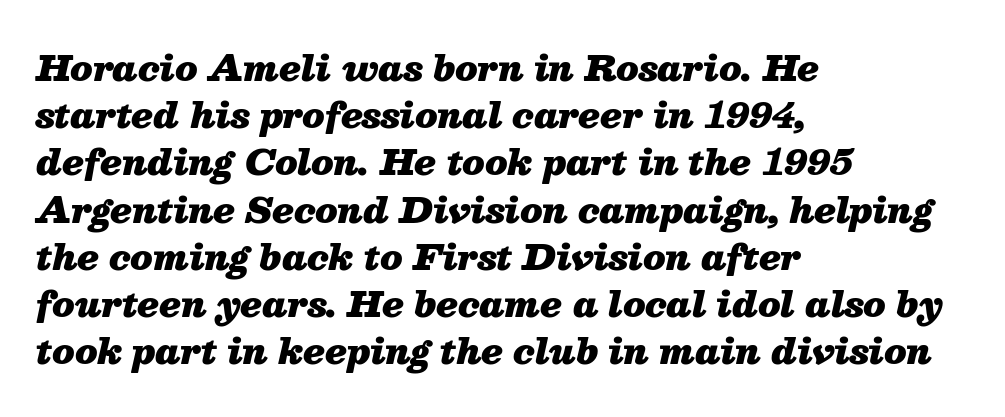
The image shows 35 px heavy type, italic (leaning right); set left-aligned, normal line spacing (1.35x), normal letter spacing, not underlined; medium stroke contrast and a medium x-height.
